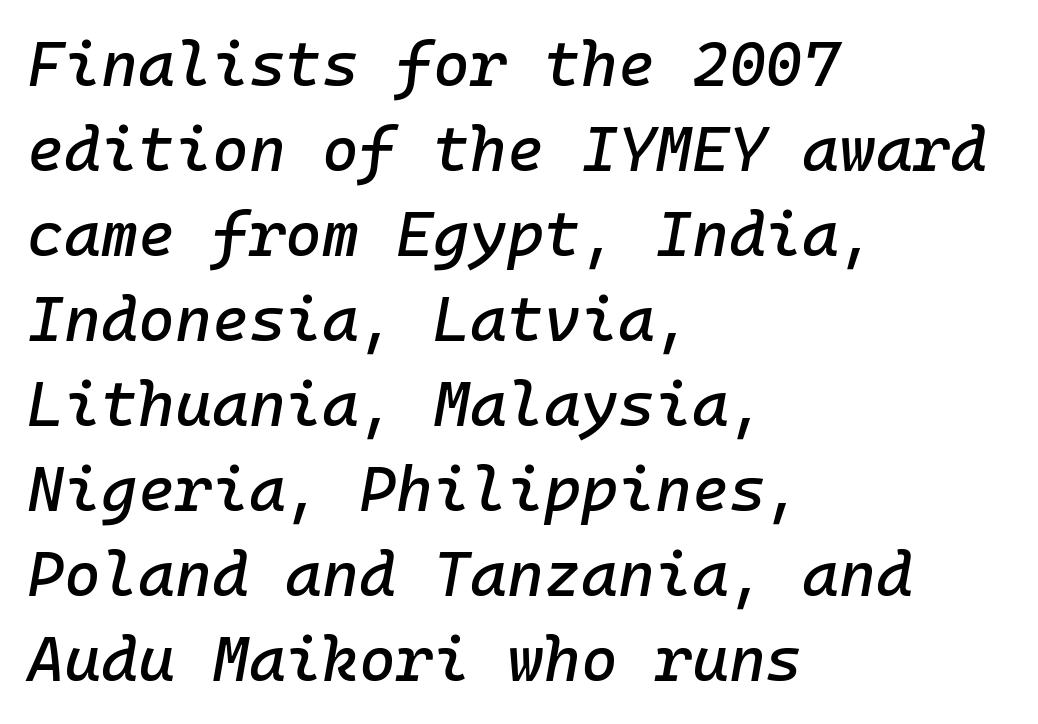
{"italic": "yes", "lean": "right", "slant_degrees": 10, "width": "normal", "stroke_contrast": "low", "x_height": "medium", "monospaced": "yes", "underline": "no", "align": "left", "line_spacing": "normal", "line_spacing_ratio": 1.35, "letter_spacing": "normal", "letter_spacing_em": 0.0, "glyph_px": 63}
